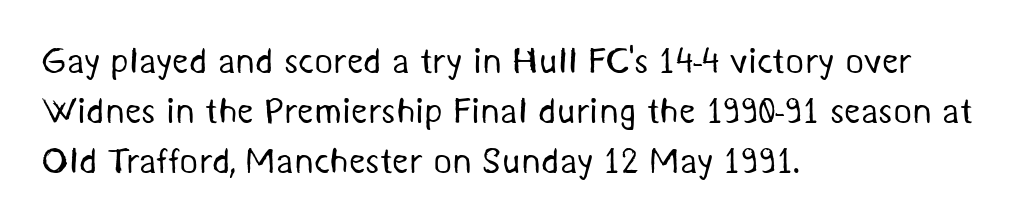
{"serif": "no", "bold": "no", "weight": "regular", "width": "normal", "stroke_contrast": "medium", "x_height": "medium", "monospaced": "no", "underline": "no", "align": "left", "line_spacing": "normal", "line_spacing_ratio": 1.39, "letter_spacing": "normal", "letter_spacing_em": 0.0, "glyph_px": 36}
